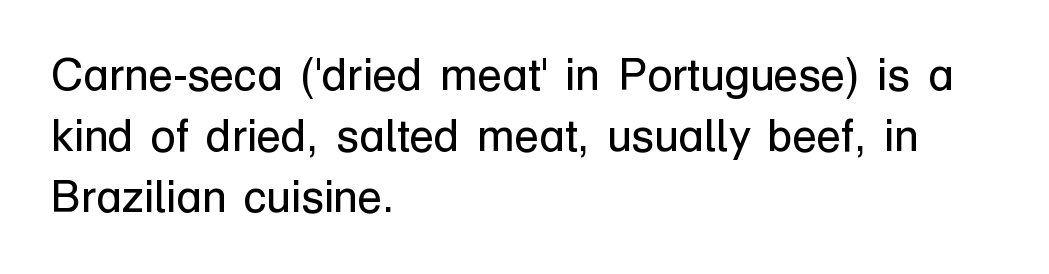
{"serif": "no", "italic": "no", "bold": "no", "weight": "regular", "width": "normal", "stroke_contrast": "low", "x_height": "medium", "monospaced": "no", "underline": "no", "align": "left", "line_spacing": "normal", "line_spacing_ratio": 1.36, "letter_spacing": "normal", "letter_spacing_em": 0.0, "glyph_px": 45}
